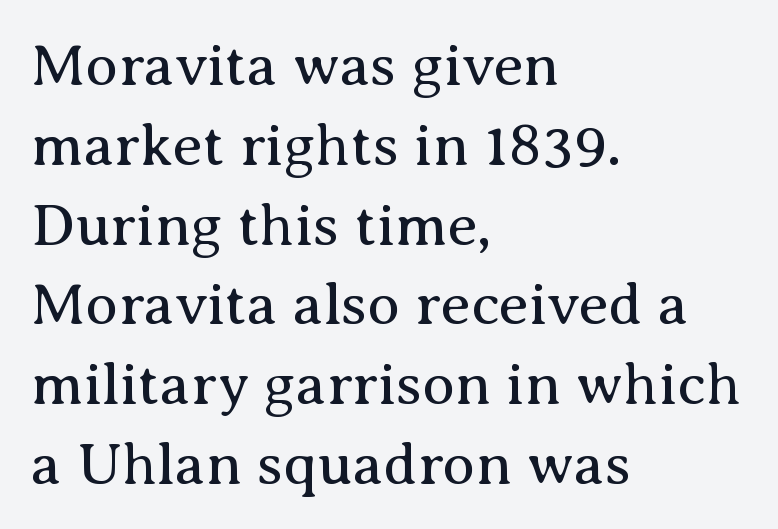
{"serif": "yes", "italic": "no", "bold": "no", "weight": "regular", "width": "normal", "stroke_contrast": "medium", "x_height": "medium", "monospaced": "no", "underline": "no", "align": "left", "line_spacing": "normal", "line_spacing_ratio": 1.33, "letter_spacing": "normal", "letter_spacing_em": 0.0, "glyph_px": 60}
